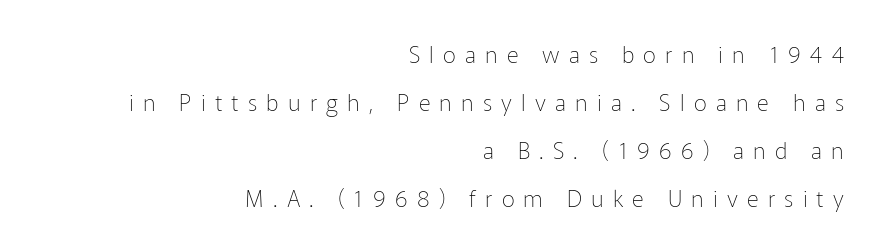
The characters are drawn with everyday or finer stroke widths. One-word summary of the alignment: right. These lines stand farther apart than default settings would place them. There is plenty of visible air inserted between adjacent glyphs. The specimen reads as upright at a glance.
